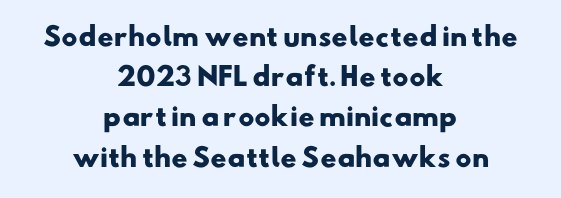
{"bold": "yes", "underline": "no", "align": "center", "line_spacing": "normal", "line_spacing_ratio": 1.61, "letter_spacing": "normal", "letter_spacing_em": 0.0, "glyph_px": 25}
